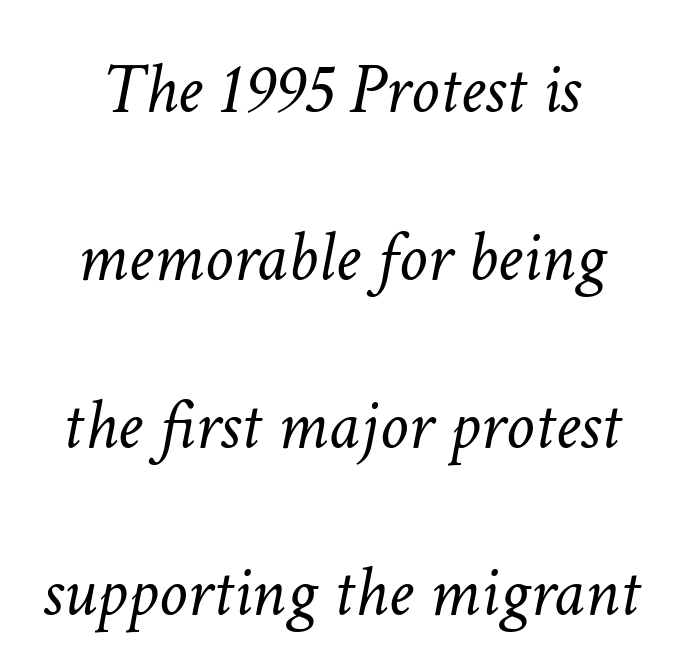
The image shows 72 px light type, italic (leaning right); set loose line spacing (2.33x), normal letter spacing, not underlined; low stroke contrast and a medium x-height.
